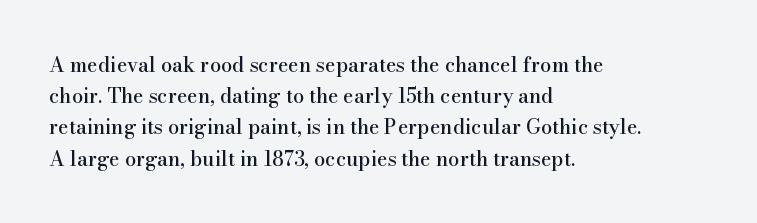
{"italic": "no", "underline": "no", "align": "left", "line_spacing": "normal", "line_spacing_ratio": 1.56, "letter_spacing": "normal", "letter_spacing_em": 0.0, "glyph_px": 20}
